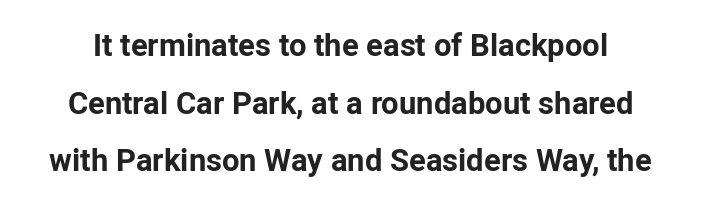
{"serif": "no", "italic": "no", "bold": "yes", "weight": "bold", "width": "normal", "stroke_contrast": "low", "x_height": "medium", "monospaced": "no", "underline": "no", "line_spacing_ratio": 1.86, "letter_spacing": "normal", "letter_spacing_em": 0.0, "glyph_px": 31}
